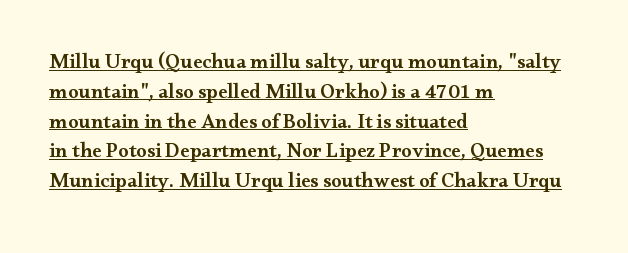
The image shows 21 px text type, upright; set left-aligned, normal line spacing (1.42x), normal letter spacing, underlined.
